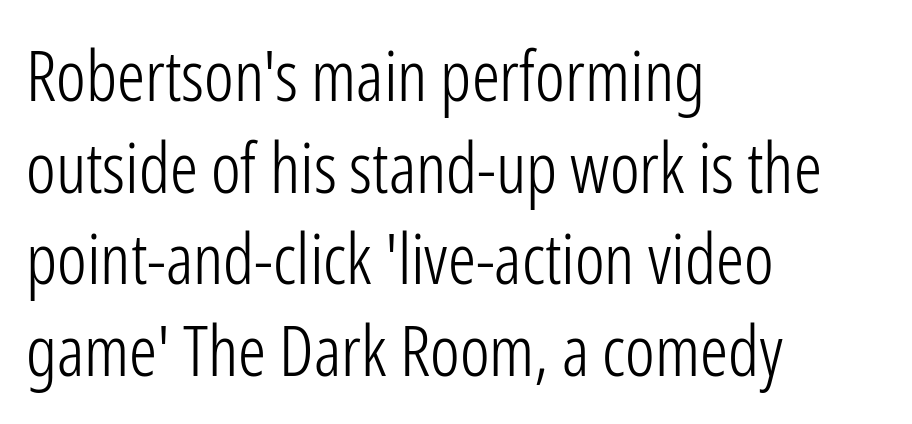
The image shows 70 px light, condensed sans-serif type, upright; set left-aligned, normal line spacing (1.31x), normal letter spacing, not underlined; low stroke contrast and a medium x-height.
